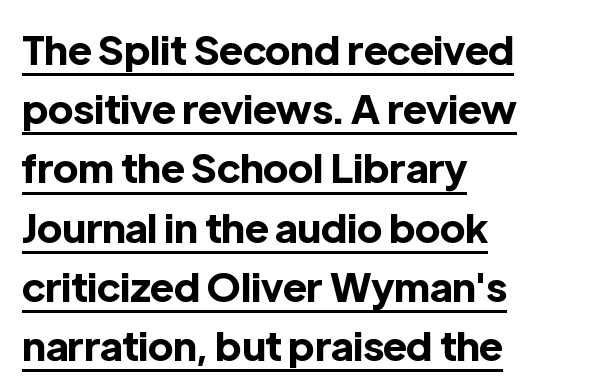
Interline gaps are of average width in this sample. Compared with typical body copy, the letter spacing here is the same. A classic flush-left, rag-right setting is used for this passage. The letters advance in unequal steps, a hallmark of proportional type. You'd pick this weight for a headline — it's a proper bold.
